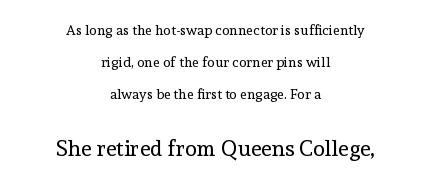
Q: Is the text bold? A: No.
Q: Is the text italic (slanted)? A: No, it is upright.
Q: Is the text underlined? A: No.
Q: How is the paragraph aligned? A: Centered.
Q: Is the spacing between letters normal or unusually wide? A: Normal.
Q: Is the spacing between lines tight, normal or loose? A: Loose.
Q: Which block of text is set in a larger size, the first (top) or the second (bottom)? A: The second (bottom) one.
